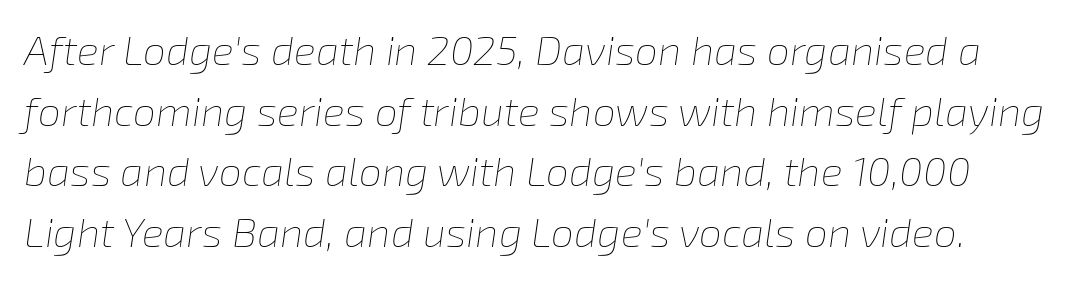
Q: Is the text bold? A: No.
Q: Is the text italic (slanted)? A: Yes, it leans right by about 8 degrees.
Q: Is the text underlined? A: No.
Q: Is the spacing between letters normal or unusually wide? A: Normal.
Q: Is the spacing between lines tight, normal or loose? A: Normal.
Q: Width (condensed, normal, or wide)? A: Normal.
Q: Stroke contrast? A: Low.
Q: x-height? A: Medium.
Q: Monospaced? A: No.
